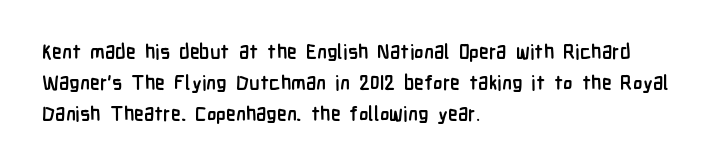
The image shows 20 px bold type, upright; set left-aligned, normal line spacing (1.55x), normal letter spacing, not underlined.
